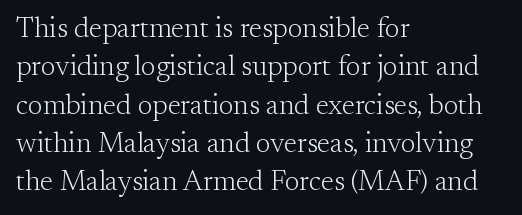
The image shows 28 px light serif type, upright; set left-aligned, normal line spacing (1.37x), normal letter spacing, not underlined; medium stroke contrast and a small x-height.
